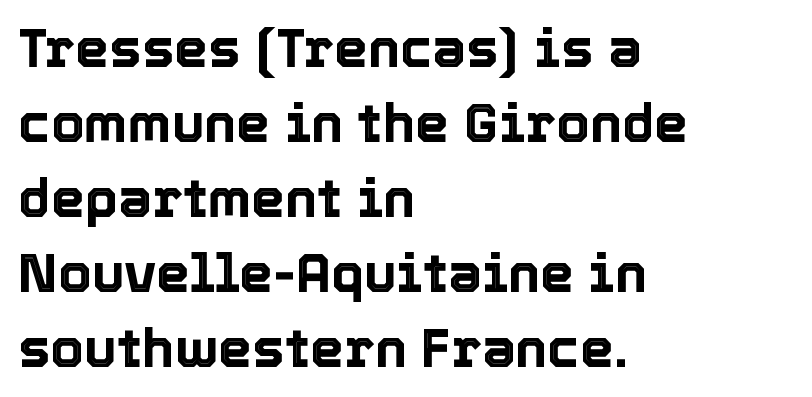
Q: Is the text italic (slanted)? A: No, it is upright.
Q: Is the text underlined? A: No.
Q: How is the paragraph aligned? A: Left-aligned.
Q: Is the spacing between letters normal or unusually wide? A: Normal.
Q: Is the spacing between lines tight, normal or loose? A: Normal.
Q: Width (condensed, normal, or wide)? A: Normal.
Q: x-height? A: Medium.
Q: Monospaced? A: No.
